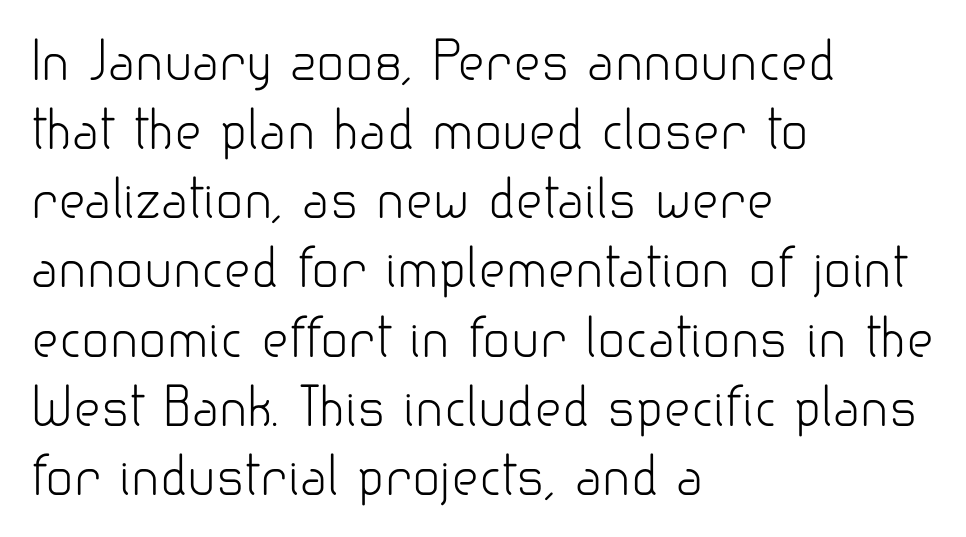
{"serif": "no", "italic": "no", "bold": "no", "weight": "light", "width": "normal", "stroke_contrast": "low", "x_height": "small", "monospaced": "no", "underline": "no", "align": "left", "line_spacing": "normal", "line_spacing_ratio": 1.33, "letter_spacing": "normal", "letter_spacing_em": 0.0, "glyph_px": 52}
